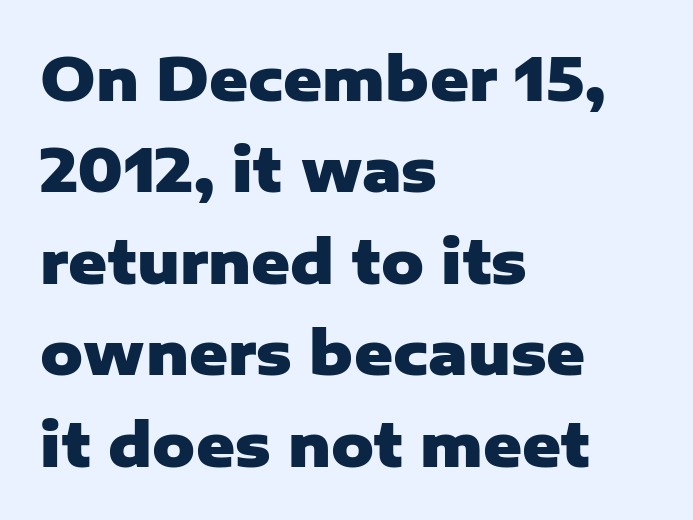
{"serif": "no", "italic": "no", "bold": "yes", "weight": "heavy", "width": "normal", "stroke_contrast": "low", "x_height": "medium", "monospaced": "no", "underline": "no", "align": "left", "line_spacing": "normal", "line_spacing_ratio": 1.55, "letter_spacing": "normal", "letter_spacing_em": 0.0, "glyph_px": 59}
